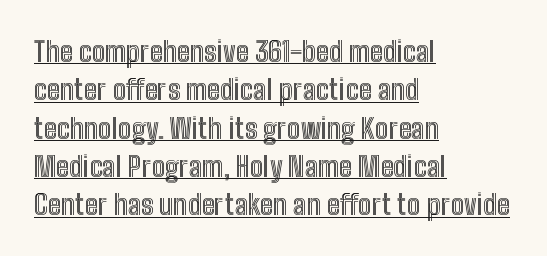
The passage is arranged the way most books set body copy — flush left. Note the varied advance widths — an 'i' is clearly narrower than an 'm'. Somebody hit Ctrl+U on this one — the words are underlined. This sample uses an upright cut, with every glyph sitting square on the baseline. Quick note: interline space is typical.
